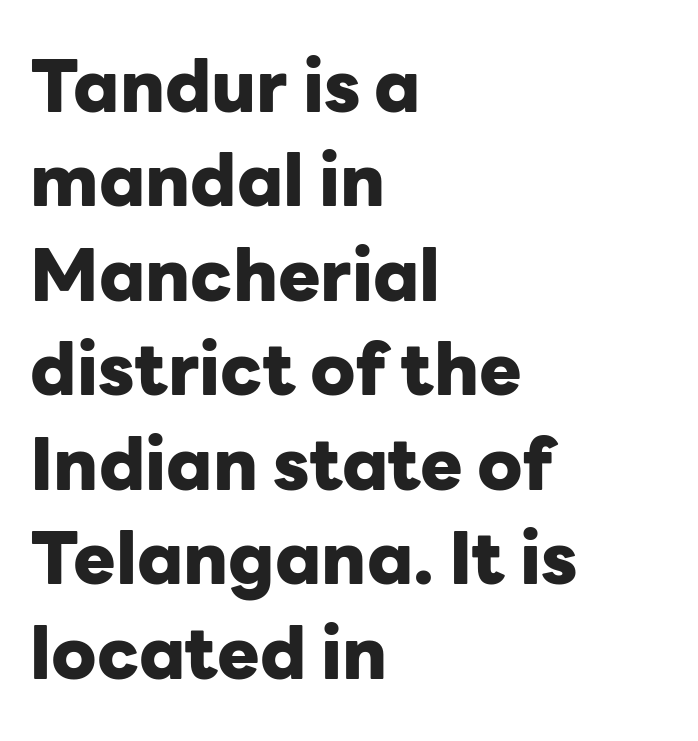
The image shows 71 px heavy sans-serif type, upright; set left-aligned, normal line spacing (1.33x), normal letter spacing, not underlined; low stroke contrast and a medium x-height.
